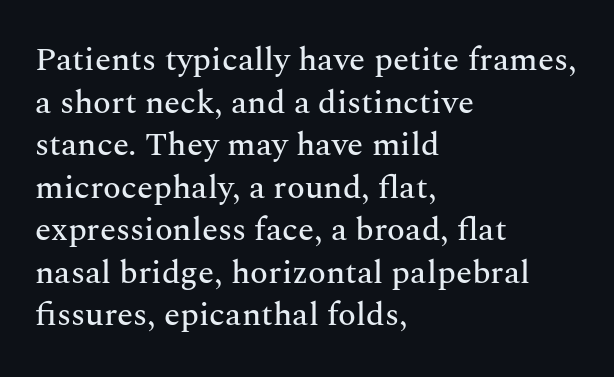
Leftover space on each line is placed entirely after the last word. The zone under the glyphs is completely vacant. Think of a printed novel: that variable character pitch is what you see here. The passage shown has conventional tracking throughout. Is there much room between lines? A standard amount, neither cramped nor airy. This is roman type, the default non-slanted kind.
